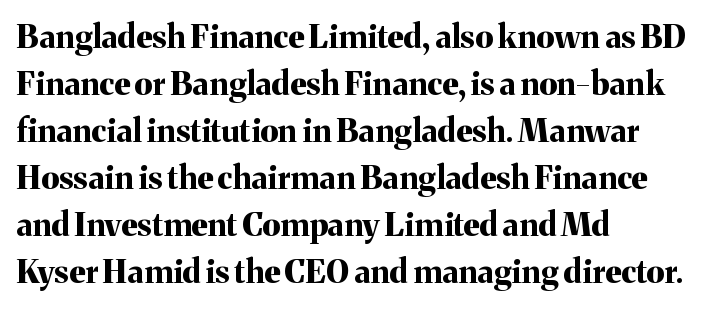
The image shows 32 px bold serif type, upright; set left-aligned, normal line spacing (1.47x), normal letter spacing, not underlined; medium stroke contrast and a medium x-height.
